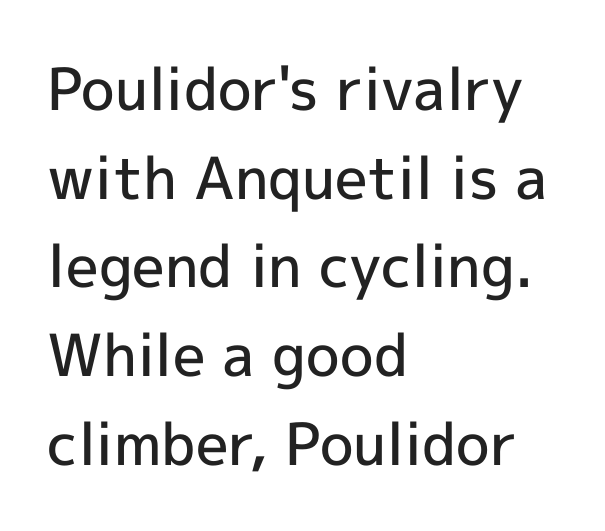
This sample keeps an unexceptional amount of space between lines. Summary of weight: moderately heavy, a semibold. The tracking reads as untouched default to a designer's eye. The rendering anchors every line to the left-hand side. These lines are rendered in a variable-pitch font. Lines of text with bare space underneath.
